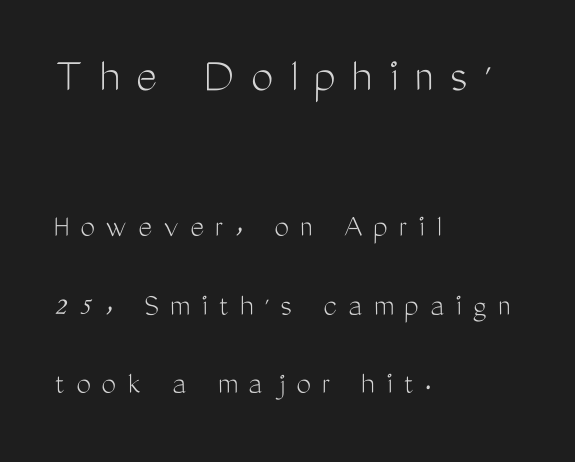
Q: Is the text bold? A: No.
Q: Is the text italic (slanted)? A: No, it is upright.
Q: Is the typeface a serif or a sans-serif typeface? A: Sans-serif.
Q: Is the text underlined? A: No.
Q: How is the paragraph aligned? A: Left-aligned.
Q: Is the spacing between letters normal or unusually wide? A: Unusually wide.
Q: Is the spacing between lines tight, normal or loose? A: Loose.
Q: Which block of text is set in a larger size, the first (top) or the second (bottom)? A: The first (top) one.
Q: Width (condensed, normal, or wide)? A: Condensed.
Q: Stroke contrast? A: Medium.
Q: x-height? A: Medium.
Q: Monospaced? A: No.
